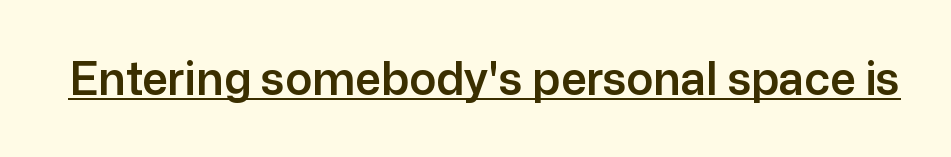
Q: Is the text italic (slanted)? A: No, it is upright.
Q: Is the typeface a serif or a sans-serif typeface? A: Sans-serif.
Q: Is the text underlined? A: Yes.
Q: Is the spacing between letters normal or unusually wide? A: Normal.
Q: Width (condensed, normal, or wide)? A: Normal.
Q: Stroke contrast? A: Low.
Q: x-height? A: Medium.
Q: Monospaced? A: No.
